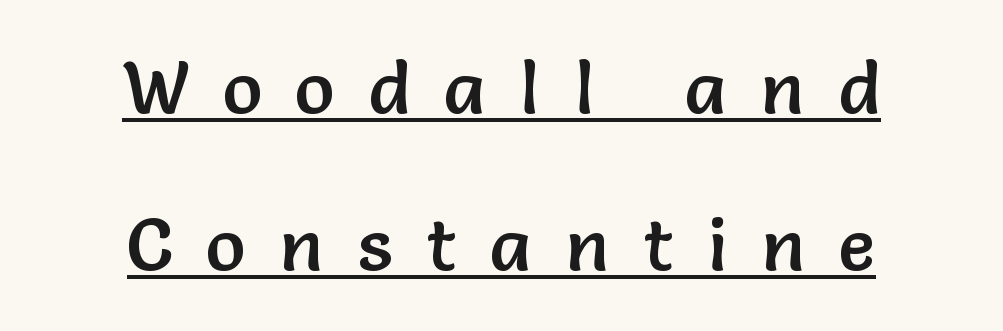
{"serif": "no", "italic": "no", "width": "normal", "stroke_contrast": "low", "x_height": "medium", "monospaced": "no", "underline": "yes", "align": "center", "line_spacing": "loose", "line_spacing_ratio": 2.12, "letter_spacing": "wide", "letter_spacing_em": 0.47, "glyph_px": 74}
